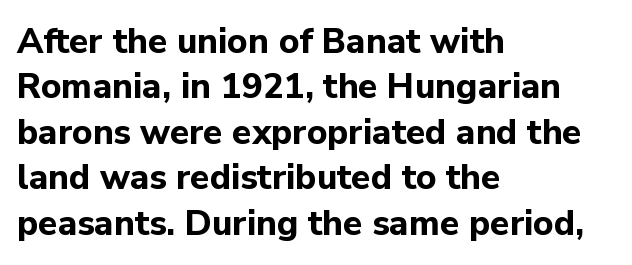
Bare-footed words on every line. The designer left line spacing at the default. Each word holds together tightly as a unit, with standard inter-letter gaps. Is there any slant? The stems are plumb. Here the designer chose a conventional face with non-uniform glyph widths.
